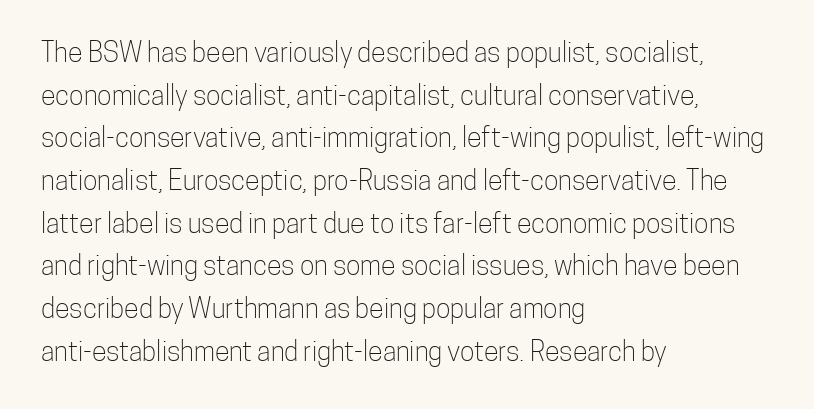
The ragged edge is on the right, which tells us the setting is flush left. Vertical strokes here are truly vertical. Heaviness? Minimal to ordinary, like unemphasized prose. Lines of text with bare space underneath.
